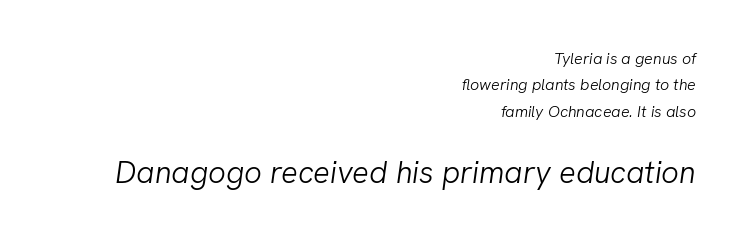
Q: Is the text bold? A: No.
Q: Is the text italic (slanted)? A: Yes, it leans right by about 8 degrees.
Q: Is the text underlined? A: No.
Q: How is the paragraph aligned? A: Right-aligned.
Q: Is the spacing between letters normal or unusually wide? A: Normal.
Q: Is the spacing between lines tight, normal or loose? A: Normal.
Q: Which block of text is set in a larger size, the first (top) or the second (bottom)? A: The second (bottom) one.
Q: Width (condensed, normal, or wide)? A: Normal.
Q: Stroke contrast? A: Low.
Q: x-height? A: Medium.
Q: Monospaced? A: No.
